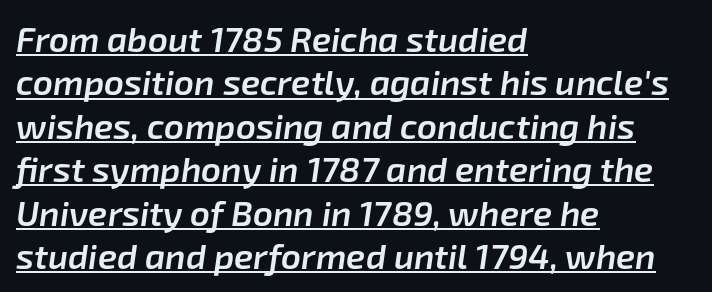
The image shows 35 px semibold type, italic (leaning right); set left-aligned, line spacing 1.24x, normal letter spacing, underlined; low stroke contrast and a medium x-height.
